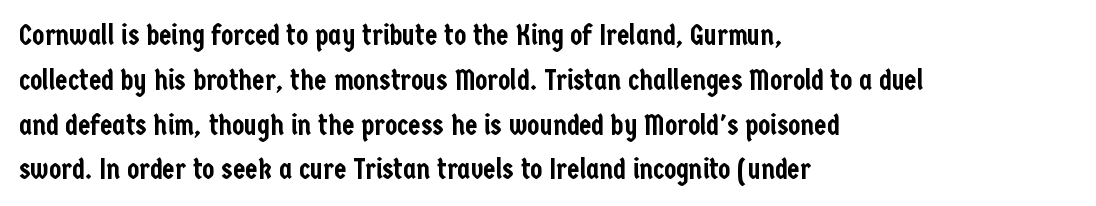
The image shows 28 px condensed sans-serif type, upright; set left-aligned, normal line spacing (1.6x), normal letter spacing, not underlined; low stroke contrast and a medium x-height.
